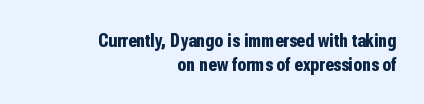
Q: Is the text bold? A: Yes.
Q: Is the text italic (slanted)? A: No, it is upright.
Q: Is the text underlined? A: No.
Q: How is the paragraph aligned? A: Right-aligned.
Q: Is the spacing between letters normal or unusually wide? A: Normal.
